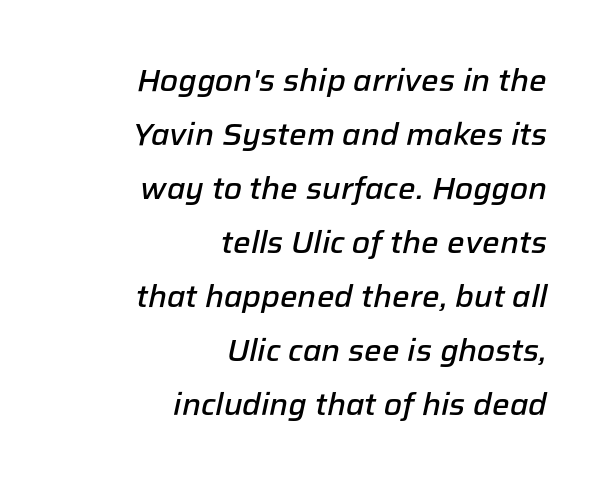
Heft: intermediate — a semibold. Note the varied advance widths — an 'i' is clearly narrower than an 'm'. Short and long lines alike share a common ending point at right. Yep, that's italic — everything's leaning. This sample uses plain, unmodified letter spacing. Decoration check: the copy has no underline.
